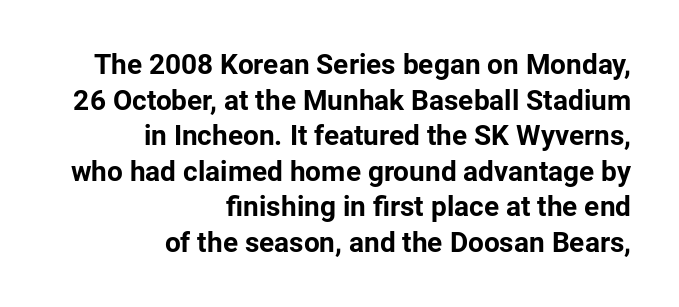
Q: Is the text bold? A: Yes.
Q: Is the text italic (slanted)? A: No, it is upright.
Q: Is the typeface a serif or a sans-serif typeface? A: Sans-serif.
Q: Is the text underlined? A: No.
Q: How is the paragraph aligned? A: Right-aligned.
Q: Is the spacing between letters normal or unusually wide? A: Normal.
Q: Is the spacing between lines tight, normal or loose? A: Normal.
Q: Width (condensed, normal, or wide)? A: Normal.
Q: Stroke contrast? A: Low.
Q: x-height? A: Medium.
Q: Monospaced? A: No.
